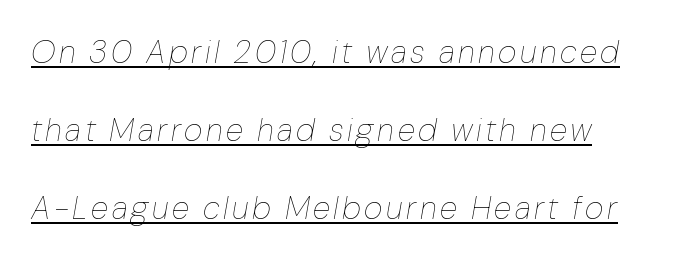
Note the varied advance widths — an 'i' is clearly narrower than an 'm'. Would a proofreader flag this as italicized? Yes. Where is the straight margin? On the left. Beneath each row of characters lies a ruled line.
